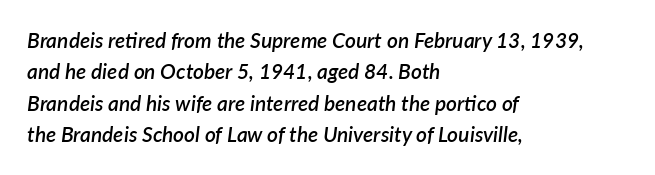
Descender tails drop into unmarked territory. The rendering keeps characters at their native spacing. Line spacing here is normal. Typesetter's note: demi weight, one step under bold. The compositor pushed each line to the left boundary. Yep, that's italic — everything's leaning.
